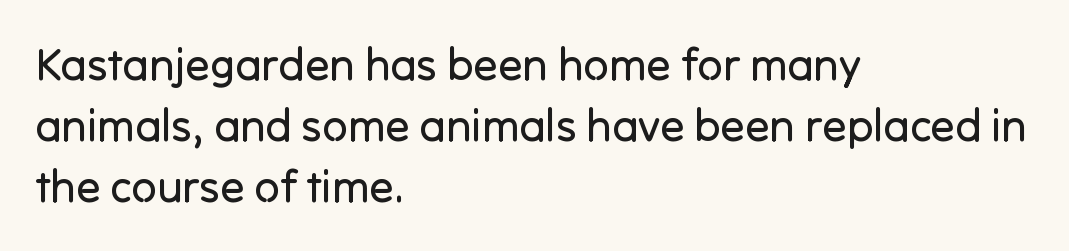
Leading: standard. The line texture is even and compact thanks to regular tracking. No italicization has been applied; the sample stays upright. The foot of each line stays bare and open. The typeface chosen for these lines omits serifs. The letters advance in unequal steps, a hallmark of proportional type.
